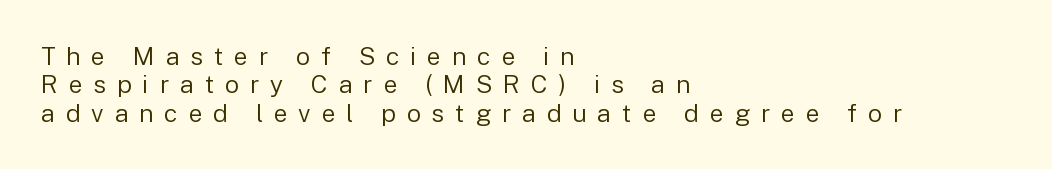
When letters stand straight like this, we call the style roman or upright. Caption: expanded tracking, letters set apart. A quiet, ordinary-to-light weight characterises the typeface. This sample is left-justified, so line endings fall wherever the words run out. The area under the type is left untouched. Reading down the column, the eye jumps only a short way to each next line.
